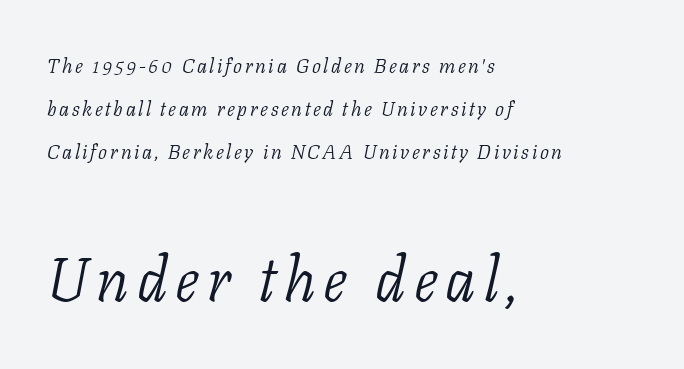
{"serif": "yes", "italic": "yes", "lean": "right", "slant_degrees": 11, "bold": "no", "weight": "light", "width": "normal", "stroke_contrast": "low", "x_height": "medium", "monospaced": "no", "underline": "no", "align": "left", "line_spacing": "loose", "line_spacing_ratio": 2.16, "larger_block": "second", "size_ratio": 3.05, "glyph_px": 61}
